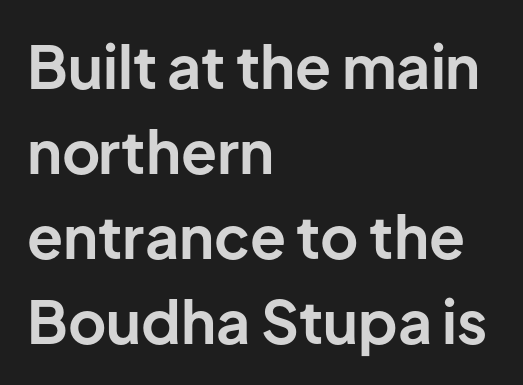
{"serif": "no", "italic": "no", "bold": "yes", "weight": "bold", "width": "normal", "stroke_contrast": "low", "x_height": "medium", "monospaced": "no", "underline": "no", "align": "left", "line_spacing": "normal", "line_spacing_ratio": 1.44, "letter_spacing": "normal", "letter_spacing_em": 0.0, "glyph_px": 59}
